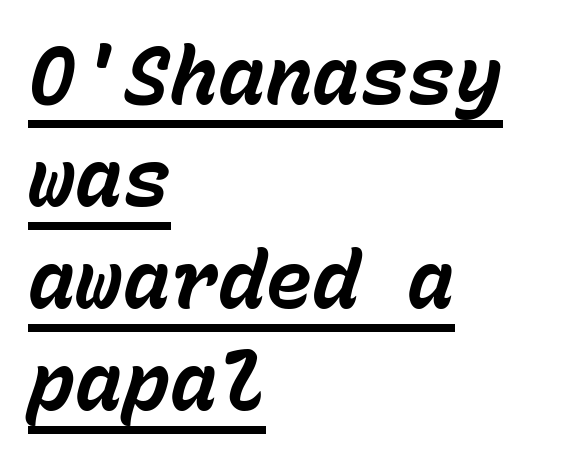
The image shows 79 px bold type, italic (leaning right), monospaced; set left-aligned, normal line spacing (1.29x), normal letter spacing, underlined; low stroke contrast and a medium x-height.
